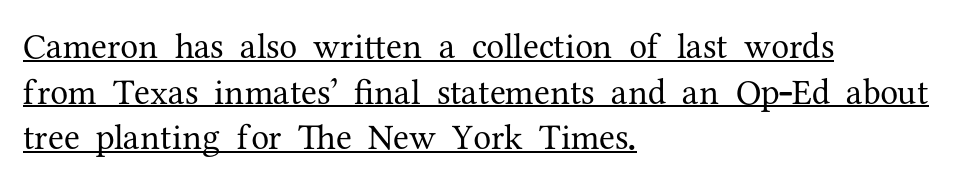
Q: Is the text bold? A: No.
Q: Is the text italic (slanted)? A: No, it is upright.
Q: Is the typeface a serif or a sans-serif typeface? A: Serif.
Q: Is the text underlined? A: Yes.
Q: How is the paragraph aligned? A: Left-aligned.
Q: Is the spacing between letters normal or unusually wide? A: Normal.
Q: Is the spacing between lines tight, normal or loose? A: Normal.
Q: Width (condensed, normal, or wide)? A: Normal.
Q: Stroke contrast? A: Medium.
Q: x-height? A: Medium.
Q: Monospaced? A: No.
